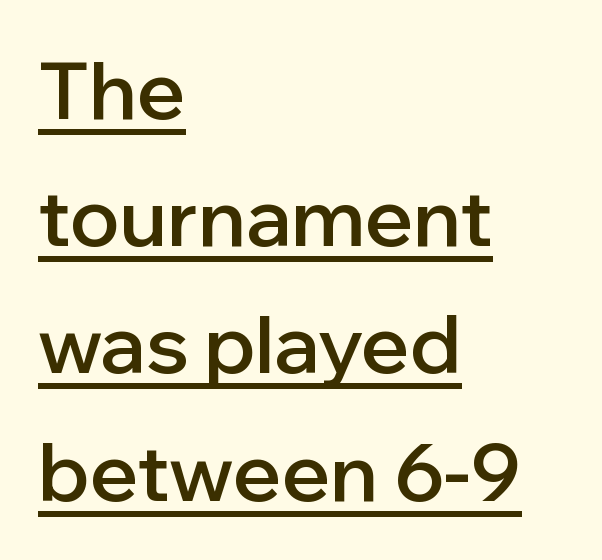
Q: Is the text bold? A: Semi-bold.
Q: Is the text italic (slanted)? A: No, it is upright.
Q: Is the typeface a serif or a sans-serif typeface? A: Sans-serif.
Q: Is the text underlined? A: Yes.
Q: How is the paragraph aligned? A: Left-aligned.
Q: Is the spacing between letters normal or unusually wide? A: Normal.
Q: Is the spacing between lines tight, normal or loose? A: Normal.
Q: Width (condensed, normal, or wide)? A: Normal.
Q: Stroke contrast? A: Low.
Q: x-height? A: Medium.
Q: Monospaced? A: No.
